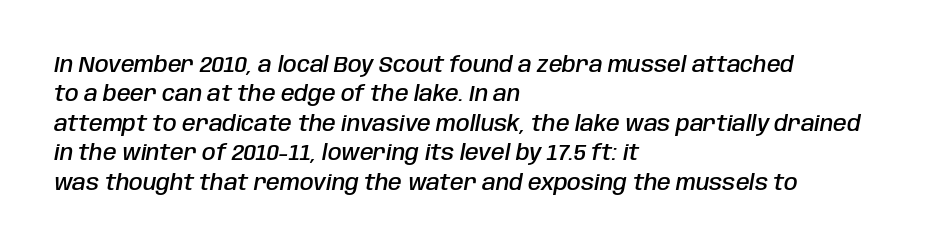
{"italic": "yes", "lean": "right", "slant_degrees": 10, "bold": "semi", "underline": "no", "align": "left", "line_spacing": "normal", "line_spacing_ratio": 1.34, "letter_spacing": "normal", "letter_spacing_em": 0.0, "glyph_px": 22}
